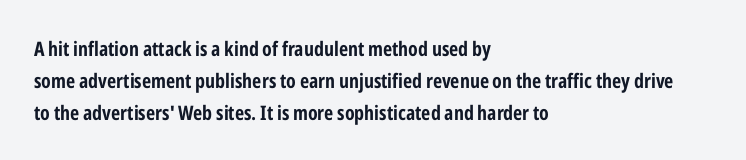
Q: Is the text italic (slanted)? A: No, it is upright.
Q: Is the text underlined? A: No.
Q: How is the paragraph aligned? A: Left-aligned.
Q: Is the spacing between letters normal or unusually wide? A: Normal.
Q: Is the spacing between lines tight, normal or loose? A: Normal.
